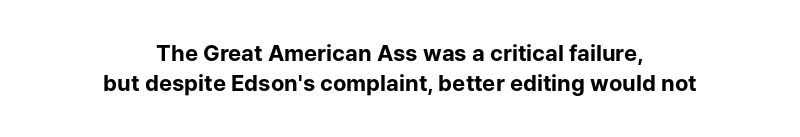
Standard letterfit; no display-style spreading of the glyphs. These lines stack symmetrically, like a column narrowing and widening about its center. These lines carry a lot of weight — the face is fully bold. These lines were composed using upright roman letters. Type without underlining. Baseline-to-baseline distance is the conventional proportion of letter height.
